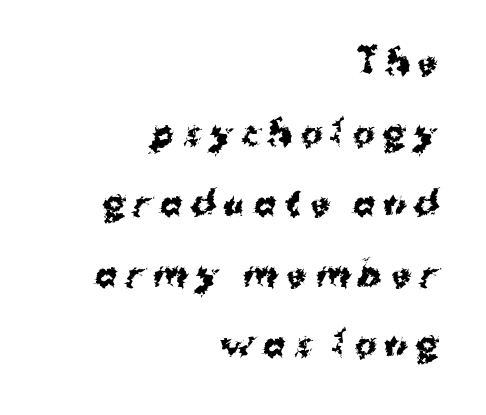
{"serif": "no", "bold": "yes", "weight": "bold", "width": "normal", "stroke_contrast": "medium", "x_height": "medium", "monospaced": "no", "underline": "no", "align": "right", "line_spacing": "loose", "line_spacing_ratio": 2.14, "letter_spacing": "wide", "letter_spacing_em": 0.25, "glyph_px": 33}
